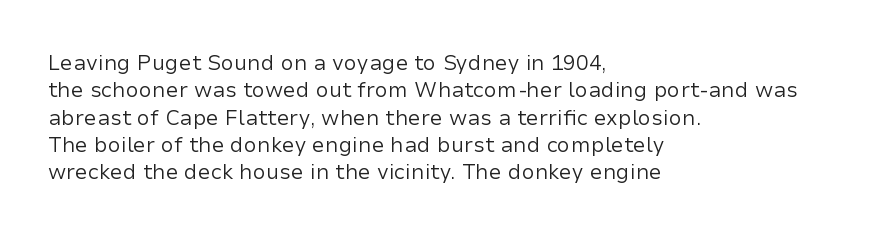
Reading down the block, your eye returns to a fixed left position each line. The weight tops out at a normal text grade. Interline gaps are of average width in this sample. The letters sit at their default tracking, neither squeezed nor spread.
